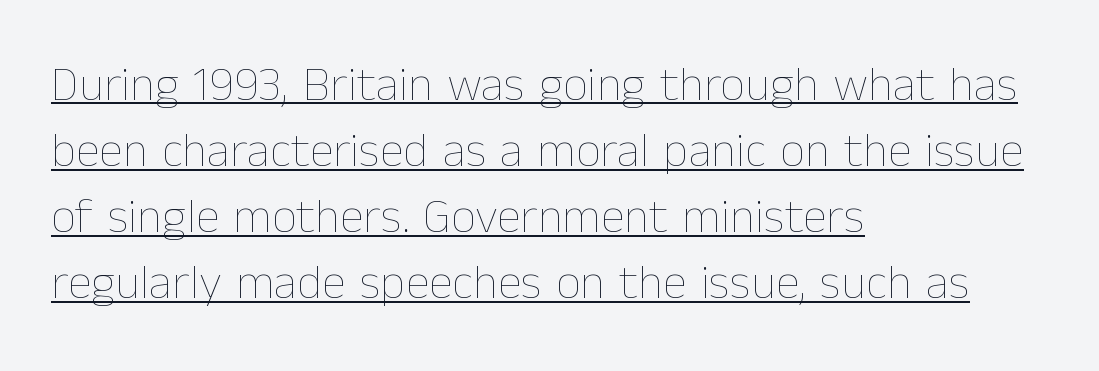
{"italic": "no", "bold": "no", "weight": "thin", "width": "normal", "stroke_contrast": "low", "x_height": "medium", "monospaced": "no", "underline": "yes", "align": "left", "line_spacing": "normal", "line_spacing_ratio": 1.35, "letter_spacing": "normal", "letter_spacing_em": 0.0, "glyph_px": 49}
